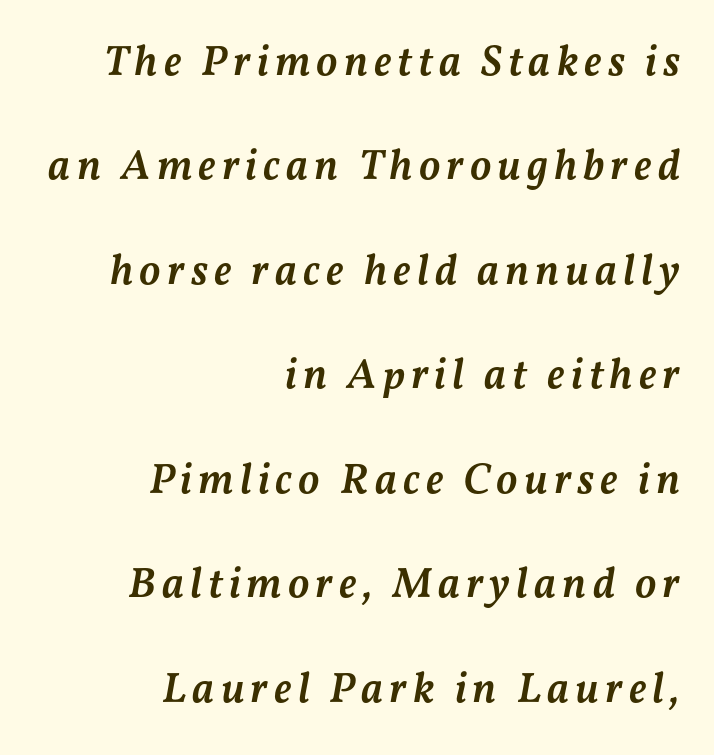
Each line ends at the same right margin while the left side varies. The block of text is sparse from top to bottom, with ample space between rows. Does the lettering tilt? It does — this is italic. A typesetter would call this proportional, since set widths differ per character. Lines of text with bare space underneath.
